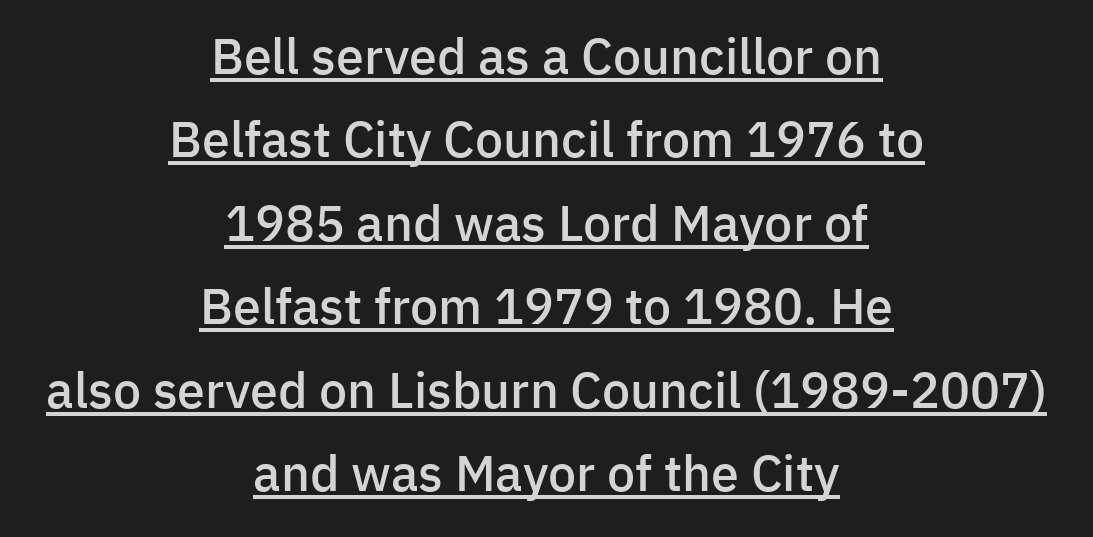
The image shows 50 px semibold sans-serif type, upright; set centered, normal line spacing (1.67x), normal letter spacing, underlined; low stroke contrast and a medium x-height.
